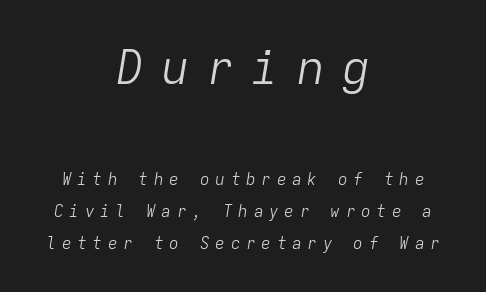
Q: Is the text bold? A: No.
Q: Is the text italic (slanted)? A: Yes, it leans right by about 9 degrees.
Q: Is the text underlined? A: No.
Q: How is the paragraph aligned? A: Centered.
Q: Is the spacing between letters normal or unusually wide? A: Unusually wide.
Q: Is the spacing between lines tight, normal or loose? A: Loose.
Q: Which block of text is set in a larger size, the first (top) or the second (bottom)? A: The first (top) one.
Q: Width (condensed, normal, or wide)? A: Normal.
Q: Stroke contrast? A: Low.
Q: x-height? A: Medium.
Q: Monospaced? A: Yes.
